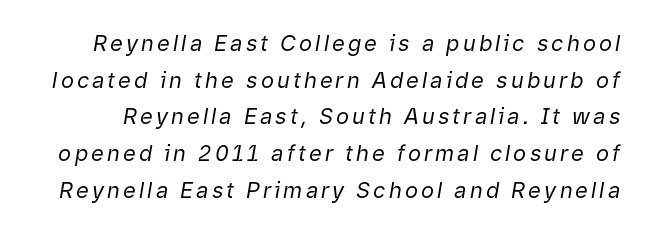
A typesetter would call this leading conventional body-copy spacing. The strokes are not fattened; the text isn't bold. Unmarked baselines from the first word to the last. This is oblique type, the kind used for emphasis or titles.
